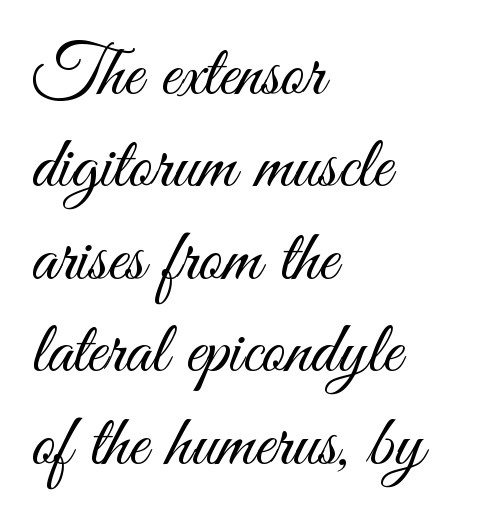
The font family rendered here belongs to the sans-serif group. Descender tails drop into unmarked territory. Leftover space on each line is placed entirely after the last word. Compared with typical paragraphs, the rows here are spaced about the same.
